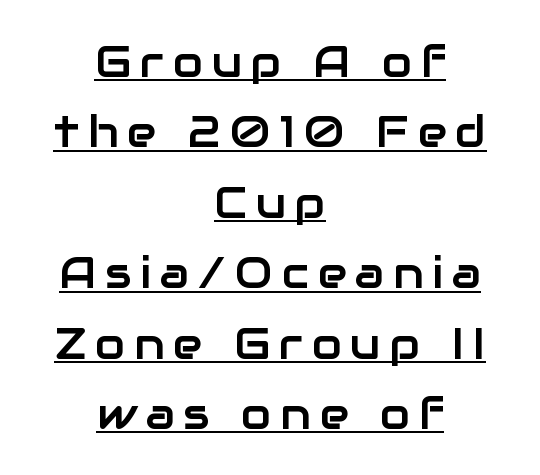
Q: Is the text italic (slanted)? A: No, it is upright.
Q: Is the typeface a serif or a sans-serif typeface? A: Sans-serif.
Q: Is the text underlined? A: Yes.
Q: How is the paragraph aligned? A: Centered.
Q: Is the spacing between letters normal or unusually wide? A: Unusually wide.
Q: Is the spacing between lines tight, normal or loose? A: Normal.
Q: Width (condensed, normal, or wide)? A: Normal.
Q: Stroke contrast? A: Low.
Q: x-height? A: Medium.
Q: Monospaced? A: No.
